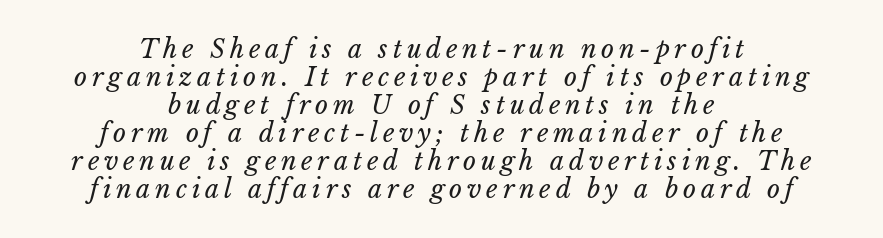
Type without underlining. Does the copy run flush right? No — it is centered line by line. Compared with typical paragraphs, the rows here are closer together. Summary of weight: not heavy and not bold.
